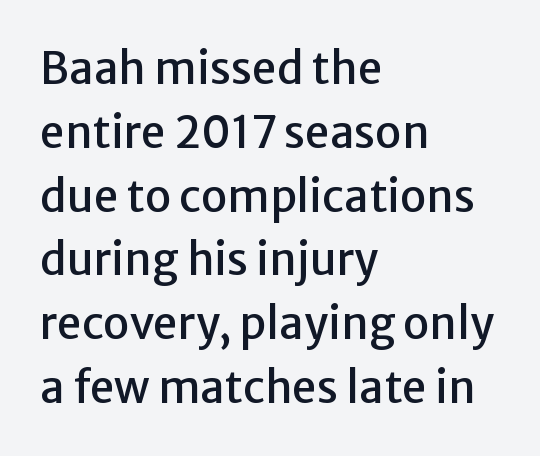
The image shows 44 px sans-serif type, upright; set left-aligned, normal line spacing (1.45x), normal letter spacing, not underlined; low stroke contrast and a medium x-height.
